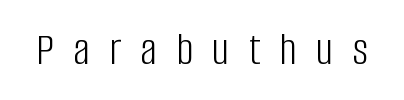
Q: Is the text bold? A: No.
Q: Is the text italic (slanted)? A: No, it is upright.
Q: Is the typeface a serif or a sans-serif typeface? A: Sans-serif.
Q: Is the text underlined? A: No.
Q: Is the spacing between letters normal or unusually wide? A: Unusually wide.
Q: Width (condensed, normal, or wide)? A: Condensed.
Q: Stroke contrast? A: Low.
Q: x-height? A: Large.
Q: Monospaced? A: No.
